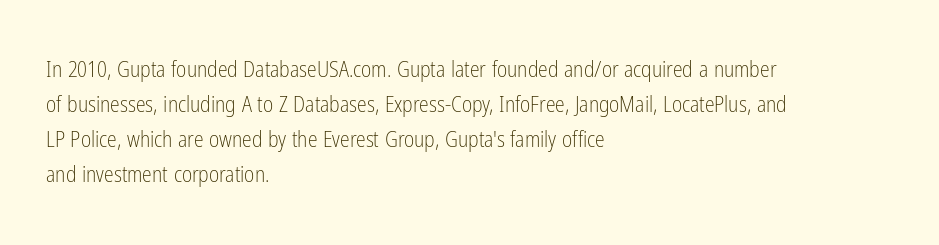
Every stem runs plumb, perpendicular to the baseline. Ink coverage per letter is moderate at most. Does extra space separate the letters? No, they use regular spacing. Line starts are locked; line ends wander. If you measured baseline to baseline, you'd find a middling distance.
